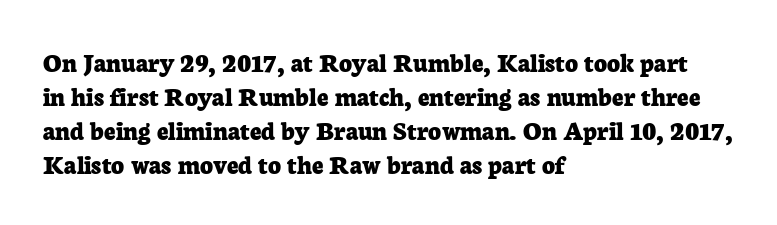
Q: Is the text bold? A: Yes.
Q: Is the text italic (slanted)? A: No, it is upright.
Q: Is the typeface a serif or a sans-serif typeface? A: Serif.
Q: Is the text underlined? A: No.
Q: How is the paragraph aligned? A: Left-aligned.
Q: Is the spacing between letters normal or unusually wide? A: Normal.
Q: Width (condensed, normal, or wide)? A: Normal.
Q: Stroke contrast? A: Low.
Q: x-height? A: Medium.
Q: Monospaced? A: No.
